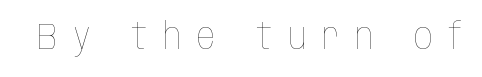
Q: Is the text bold? A: No.
Q: Is the text italic (slanted)? A: No, it is upright.
Q: Is the text underlined? A: No.
Q: Is the spacing between letters normal or unusually wide? A: Unusually wide.
Q: Width (condensed, normal, or wide)? A: Condensed.
Q: Stroke contrast? A: Low.
Q: x-height? A: Large.
Q: Monospaced? A: No.
